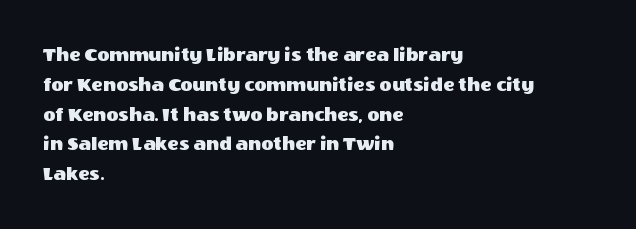
Which margin do the lines hug? The left one — the right edge is uneven. The letters stand upright; this is a roman face. Any mark beneath the type? The region is blank. The space between consecutive lines is moderate. No extra tracking has been applied to these lines.
